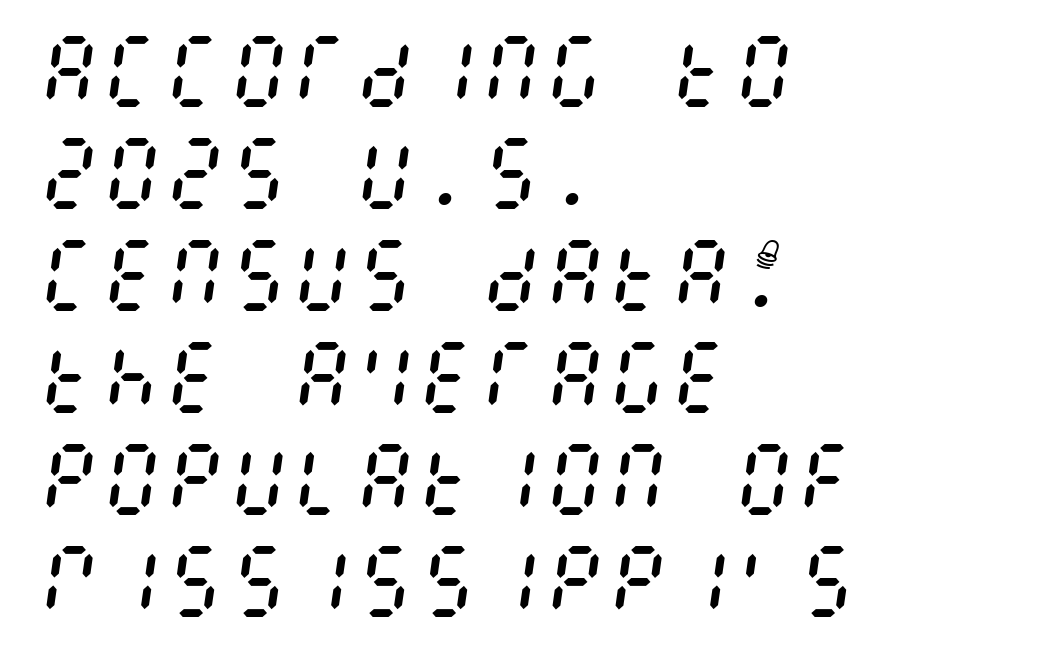
Q: Is the text bold? A: No.
Q: Is the text italic (slanted)? A: Yes, it leans right by about 8 degrees.
Q: Is the text underlined? A: No.
Q: How is the paragraph aligned? A: Left-aligned.
Q: Is the spacing between letters normal or unusually wide? A: Normal.
Q: Is the spacing between lines tight, normal or loose? A: Normal.
Q: Width (condensed, normal, or wide)? A: Condensed.
Q: Stroke contrast? A: Medium.
Q: x-height? A: Large.
